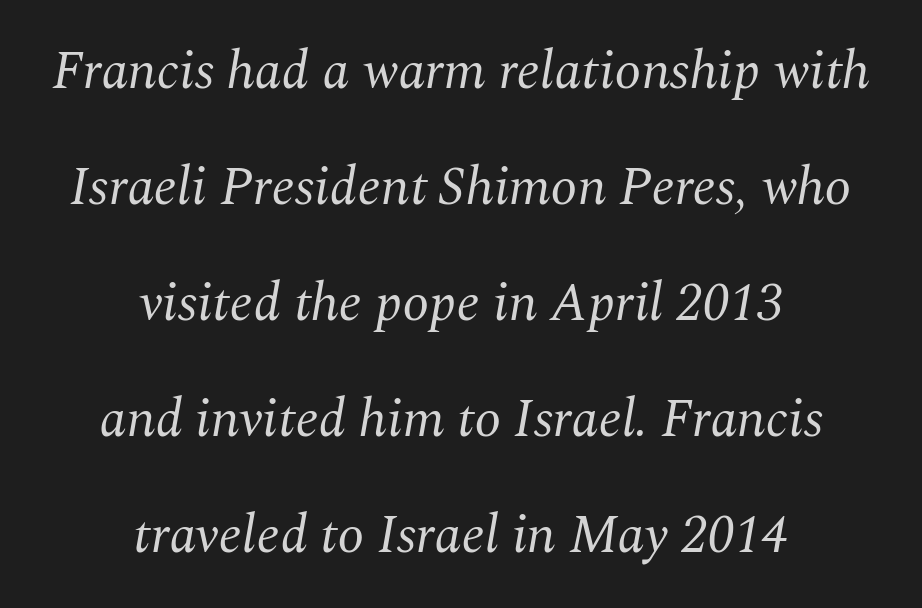
Q: Is the text bold? A: No.
Q: Is the text italic (slanted)? A: Yes, it leans right by about 10 degrees.
Q: Is the typeface a serif or a sans-serif typeface? A: Serif.
Q: Is the text underlined? A: No.
Q: How is the paragraph aligned? A: Centered.
Q: Is the spacing between letters normal or unusually wide? A: Normal.
Q: Is the spacing between lines tight, normal or loose? A: Loose.
Q: Width (condensed, normal, or wide)? A: Normal.
Q: Stroke contrast? A: Medium.
Q: x-height? A: Medium.
Q: Monospaced? A: No.
